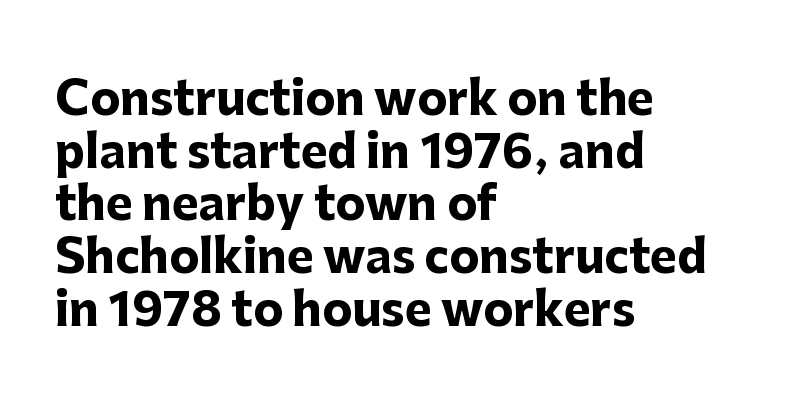
Q: Is the text bold? A: Yes.
Q: Is the text italic (slanted)? A: No, it is upright.
Q: Is the typeface a serif or a sans-serif typeface? A: Sans-serif.
Q: Is the text underlined? A: No.
Q: How is the paragraph aligned? A: Left-aligned.
Q: Is the spacing between letters normal or unusually wide? A: Normal.
Q: Width (condensed, normal, or wide)? A: Normal.
Q: Stroke contrast? A: Low.
Q: x-height? A: Medium.
Q: Monospaced? A: No.
